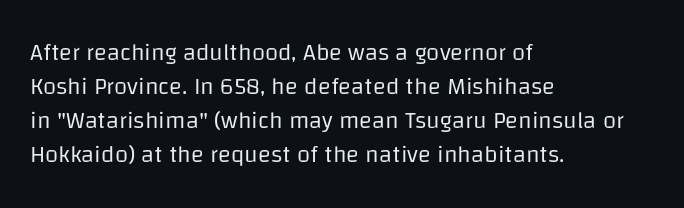
{"italic": "no", "bold": "no", "underline": "no", "align": "left", "line_spacing": "normal", "line_spacing_ratio": 1.42, "letter_spacing": "normal", "letter_spacing_em": 0.0, "glyph_px": 24}
